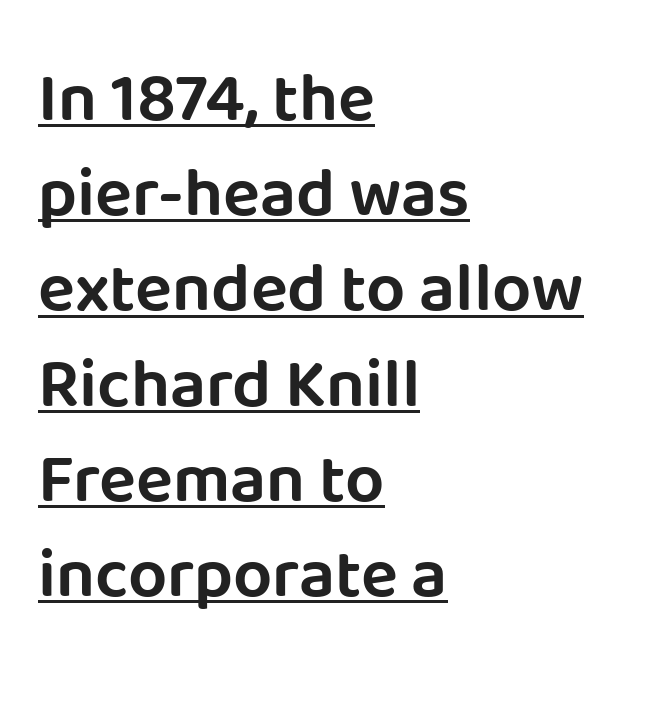
The image shows 69 px sans-serif type, upright; set left-aligned, normal line spacing (1.38x), normal letter spacing, underlined; low stroke contrast and a large x-height.
